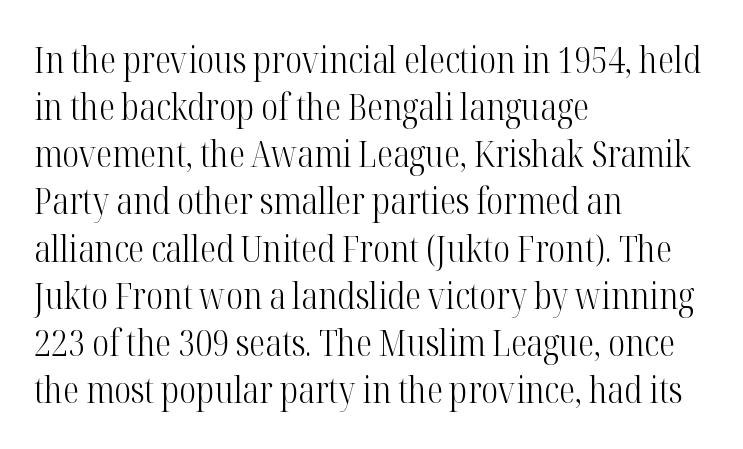
Horizontally, the lines are justified to the leading edge only. Is this a fixed-width face? No — the glyphs have proportional, varying widths. Is the stroke heavy? The answer is a plain regular-or-lighter. Bare-footed words on every line.
